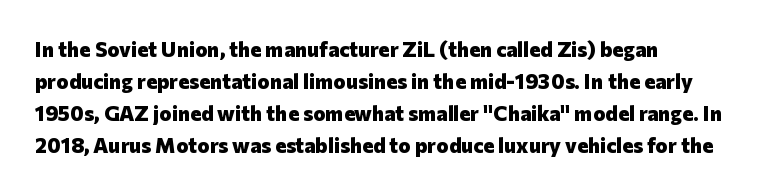
{"italic": "no", "bold": "yes", "underline": "no", "align": "left", "line_spacing": "normal", "line_spacing_ratio": 1.52, "letter_spacing": "normal", "letter_spacing_em": 0.0, "glyph_px": 21}
